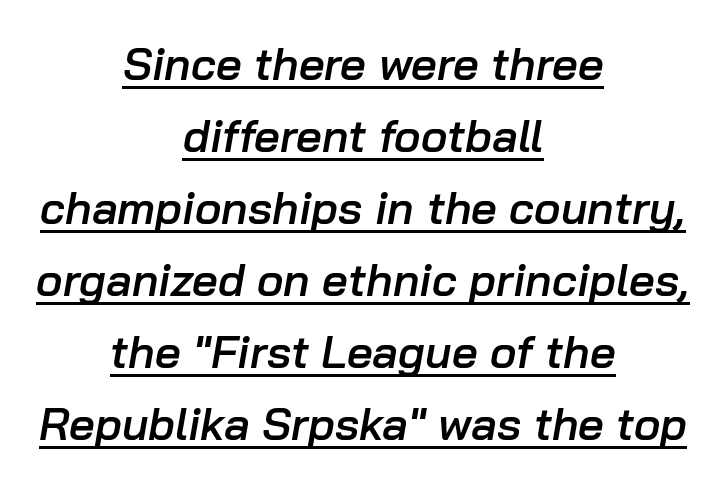
{"italic": "yes", "lean": "right", "slant_degrees": 10, "bold": "semi", "weight": "semibold", "width": "normal", "stroke_contrast": "low", "x_height": "medium", "monospaced": "no", "underline": "yes", "align": "center", "line_spacing": "normal", "line_spacing_ratio": 1.6, "letter_spacing": "normal", "letter_spacing_em": 0.0, "glyph_px": 45}
